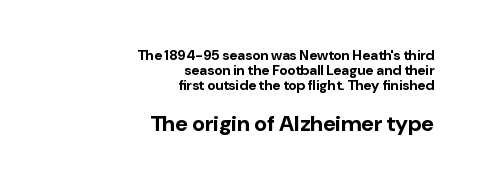
Each word holds together tightly as a unit, with standard inter-letter gaps. The string is rendered with underlining switched off. Scale increases going downward across the two blocks. Heavy, bold letterforms. Unlike italic type, these characters show no tilt at all. Tightly led — the rows are bunched.
